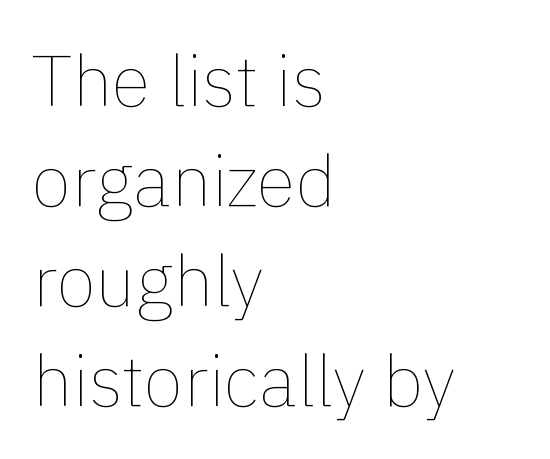
The passage shown is typed in a proportional face where columns would drift. Here the glyphs are tracked normally, forming tight word shapes. In terms of posture, this sample is upright. Does the leading feel generous? No, just average. Notice how the passage keeps a crisp vertical edge on the left only.
